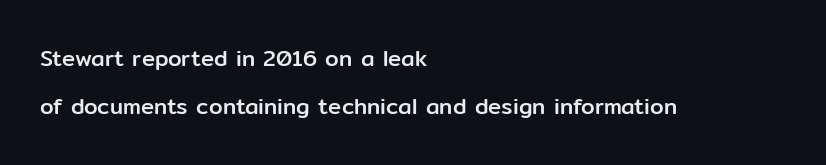
Q: Is the text italic (slanted)? A: No, it is upright.
Q: Is the text underlined? A: No.
Q: How is the paragraph aligned? A: Left-aligned.
Q: Is the spacing between letters normal or unusually wide? A: Normal.
Q: Is the spacing between lines tight, normal or loose? A: Loose.
